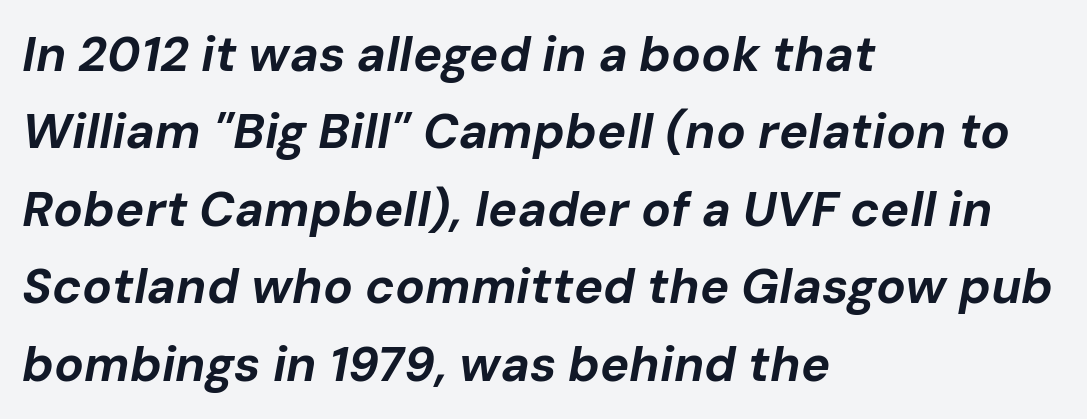
The image shows 49 px bold type, italic (leaning right); set left-aligned, normal line spacing (1.58x), normal letter spacing, not underlined; low stroke contrast and a medium x-height.
